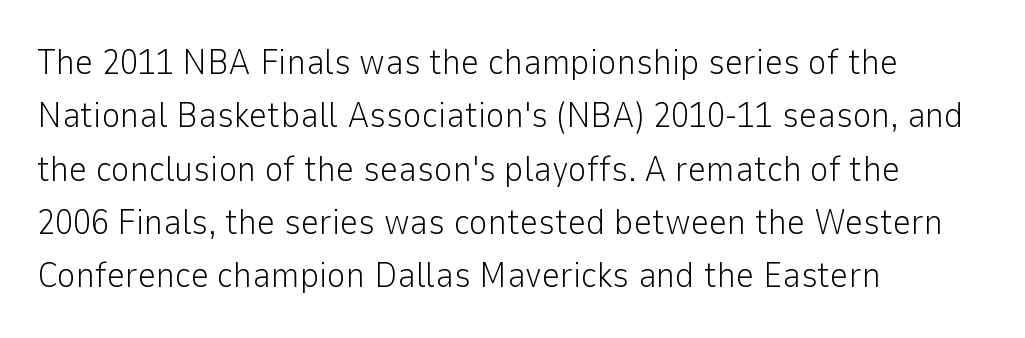
{"serif": "no", "italic": "no", "bold": "no", "weight": "light", "width": "normal", "stroke_contrast": "low", "x_height": "medium", "monospaced": "no", "underline": "no", "align": "left", "line_spacing": "normal", "line_spacing_ratio": 1.48, "letter_spacing": "normal", "letter_spacing_em": 0.0, "glyph_px": 36}
